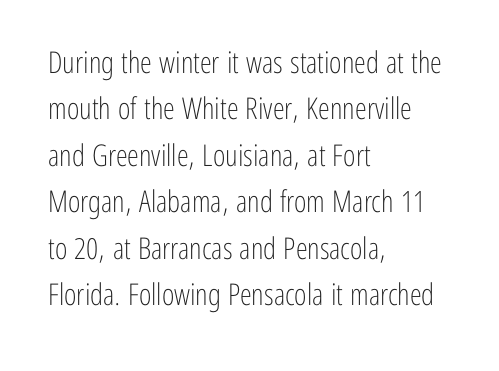
The face used here is proportionally spaced, like ordinary book or web type. What's the leading like? Ordinary, nothing unusual. This rendering employs a face without finishing strokes, i.e., a sans-serif. Italic? Not at all — the glyphs are vertical.
